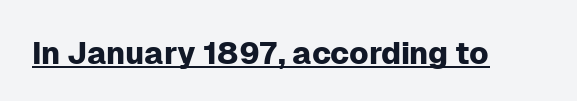
{"serif": "no", "italic": "no", "width": "normal", "stroke_contrast": "low", "x_height": "medium", "monospaced": "no", "underline": "yes", "letter_spacing": "normal", "letter_spacing_em": 0.0, "glyph_px": 31}
